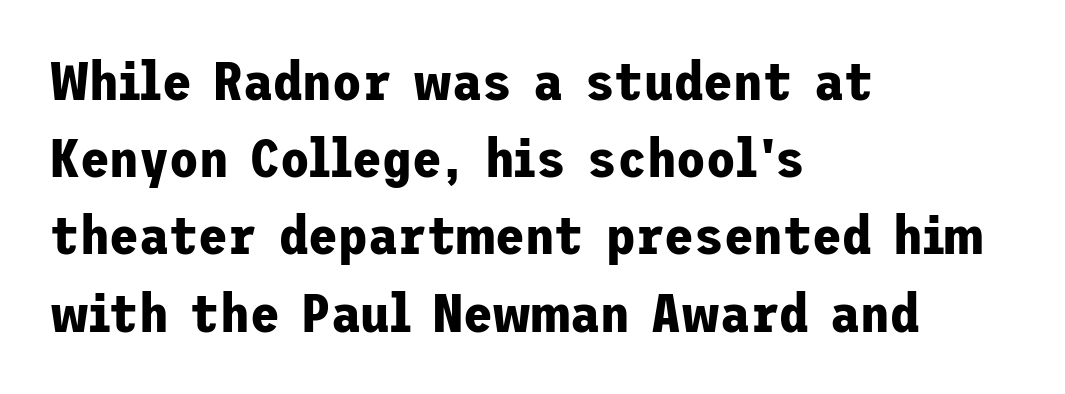
The string is rendered with underlining switched off. Quick note: interline space is typical. Line beginnings align vertically; line endings do not. Between one letter and the next there's only the usual sliver of space. Does the lettering tilt? It doesn't — this is upright.
